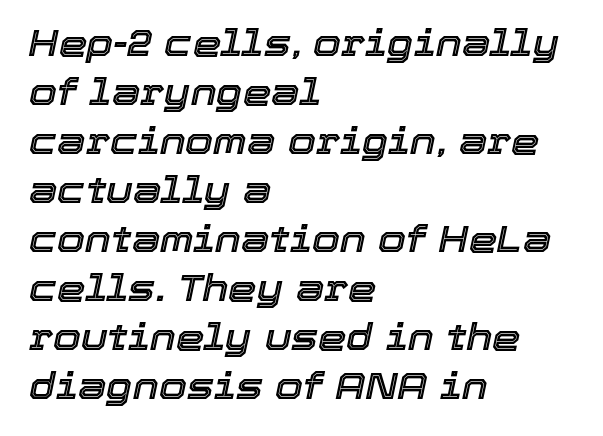
The image shows 36 px text type, italic (leaning right); set left-aligned, normal line spacing (1.36x), normal letter spacing, not underlined; a medium x-height.
